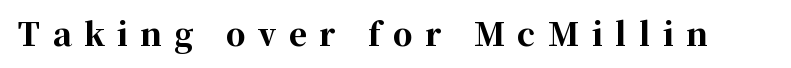
Q: Is the text bold? A: Yes.
Q: Is the text italic (slanted)? A: No, it is upright.
Q: Is the typeface a serif or a sans-serif typeface? A: Serif.
Q: Is the text underlined? A: No.
Q: Is the spacing between letters normal or unusually wide? A: Unusually wide.
Q: Width (condensed, normal, or wide)? A: Normal.
Q: Stroke contrast? A: High.
Q: x-height? A: Medium.
Q: Monospaced? A: No.
